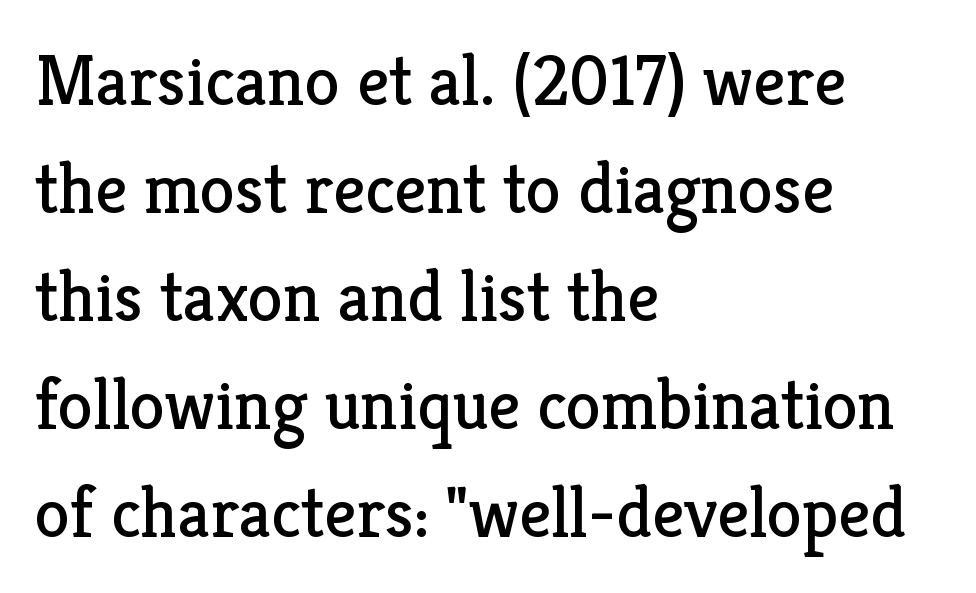
The image shows 71 px regular-weight serif type, upright; set left-aligned, normal line spacing (1.52x), normal letter spacing, not underlined; low stroke contrast and a medium x-height.
